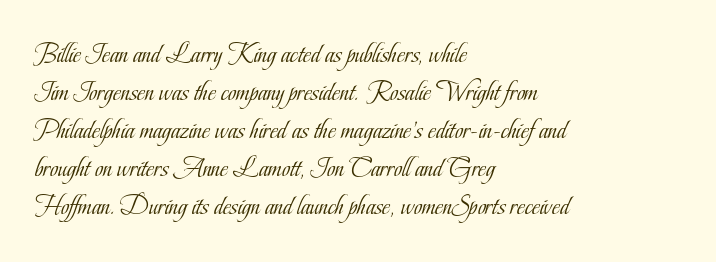
The image shows 28 px light, condensed serif type; set left-aligned, normal line spacing (1.36x), normal letter spacing, not underlined; low stroke contrast and a small x-height.
